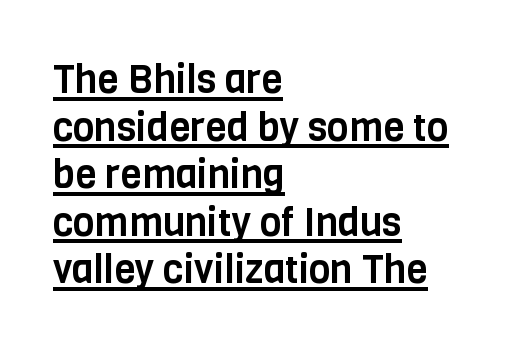
{"serif": "no", "italic": "no", "width": "condensed", "stroke_contrast": "low", "x_height": "large", "monospaced": "no", "underline": "yes", "align": "left", "line_spacing_ratio": 1.22, "letter_spacing": "normal", "letter_spacing_em": 0.0, "glyph_px": 39}
